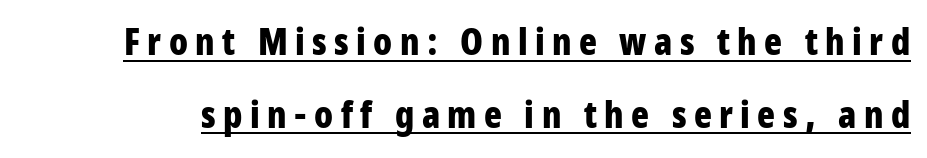
The image shows 37 px bold, condensed sans-serif type, upright; set loose line spacing (1.96x), unusually wide letter spacing (+0.2 em), underlined; low stroke contrast and a large x-height.
